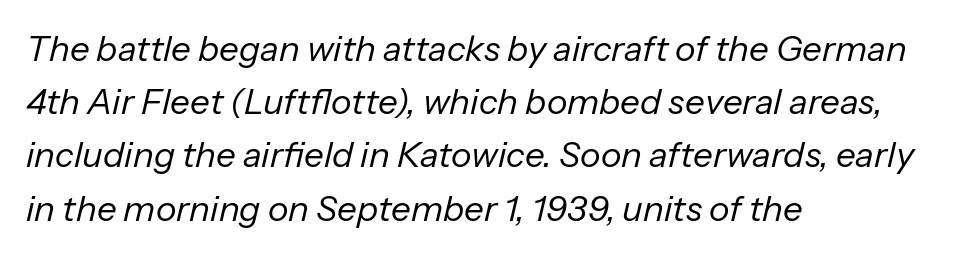
The image shows 35 px regular-weight type, italic (leaning right); set left-aligned, normal line spacing (1.52x), normal letter spacing, not underlined; low stroke contrast and a medium x-height.
